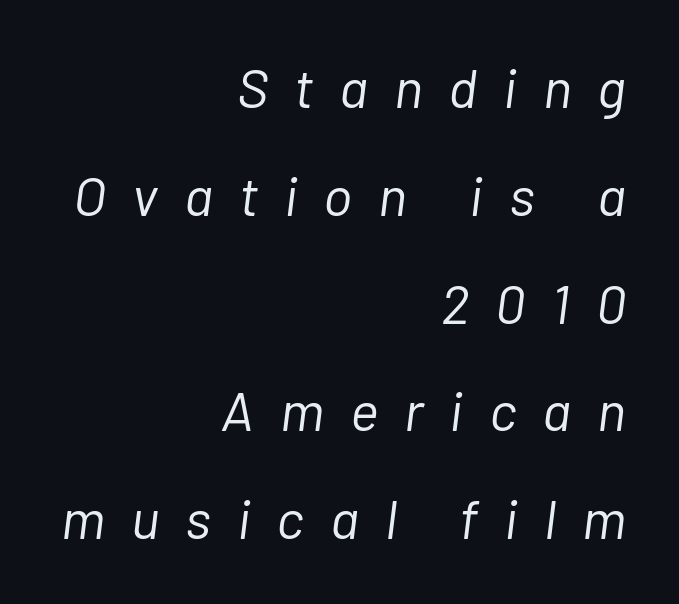
Notice the wide empty band between every row — that's loose leading. Where is the straight margin? On the right. Only glyphs here, with clear space below each row. Between one letter and the next there's a generous, obvious gap.
